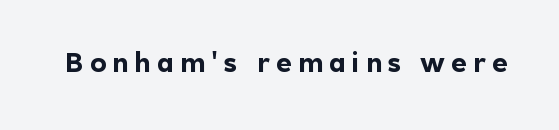
The passage shown is not underscored anywhere. Compared with typical body copy, the letter spacing here is much looser. In terms of weight, the rendering is a true, heavy bold. The typography opts for an upright posture over an oblique one.
